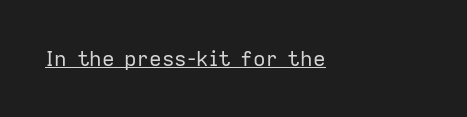
The gaps between neighbouring characters are ordinary and unremarkable. The passage shown is underscored from start to finish. The letterforms sit at book weight or below. Visually the block forms a straight wall on the left and a jagged coastline on the right.
